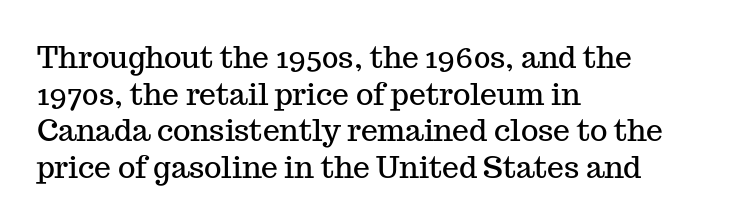
The image shows 30 px serif type, upright; set left-aligned, line spacing 1.22x, normal letter spacing, not underlined; medium stroke contrast and a medium x-height.
